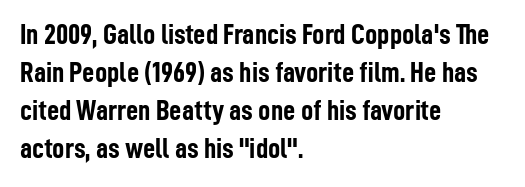
Q: Is the text bold? A: Yes.
Q: Is the text italic (slanted)? A: No, it is upright.
Q: Is the typeface a serif or a sans-serif typeface? A: Sans-serif.
Q: Is the text underlined? A: No.
Q: How is the paragraph aligned? A: Left-aligned.
Q: Is the spacing between letters normal or unusually wide? A: Normal.
Q: Is the spacing between lines tight, normal or loose? A: Normal.
Q: Width (condensed, normal, or wide)? A: Condensed.
Q: Stroke contrast? A: Low.
Q: x-height? A: Medium.
Q: Monospaced? A: No.
